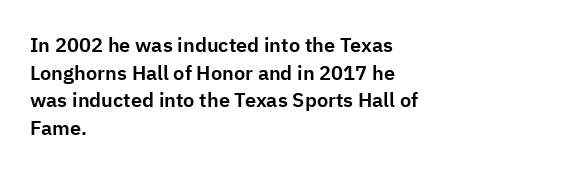
The block of text has a typical density, with ordinary space between rows. The letters stand straight up with perfectly vertical stems. Line starts are locked; line ends wander. Between one letter and the next there's only the usual sliver of space. Type without underlining.
